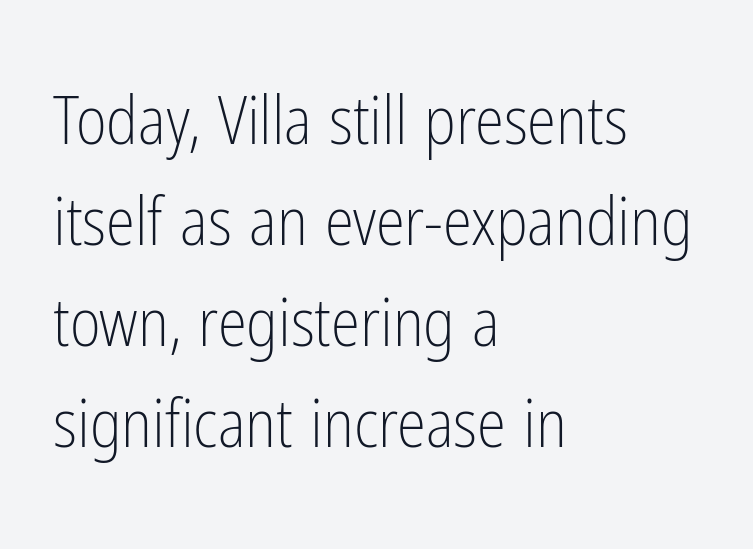
{"serif": "no", "italic": "no", "bold": "no", "weight": "light", "width": "condensed", "stroke_contrast": "low", "x_height": "medium", "monospaced": "no", "underline": "no", "align": "left", "line_spacing": "normal", "line_spacing_ratio": 1.53, "letter_spacing": "normal", "letter_spacing_em": 0.0, "glyph_px": 66}
